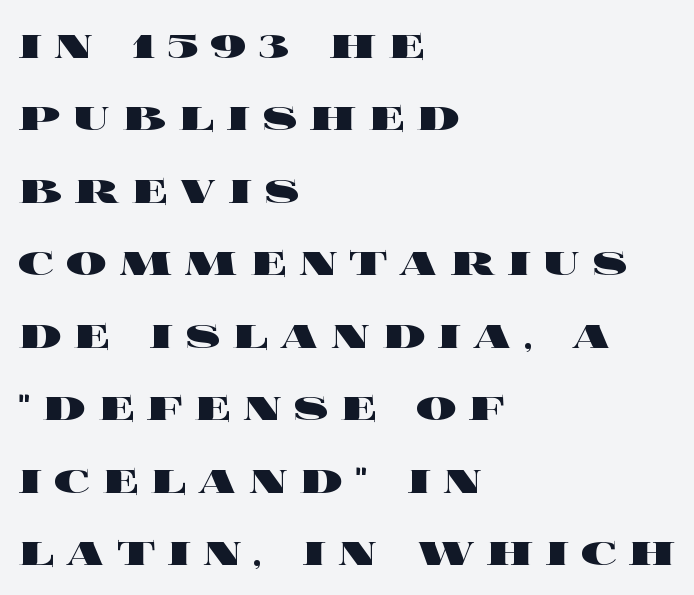
Each word looks stretched out because of the extra space between its letters. Tall strokes in this sample are plumb rather than angled. The glyphs are unaccompanied by any horizontal stroke below them. Typeset ragged right — the left edge is the straight one. Leading matches the norm, producing a regular column.
